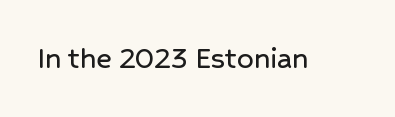
{"serif": "no", "italic": "no", "width": "normal", "stroke_contrast": "low", "x_height": "medium", "monospaced": "no", "underline": "no", "letter_spacing": "normal", "letter_spacing_em": 0.0, "glyph_px": 33}
